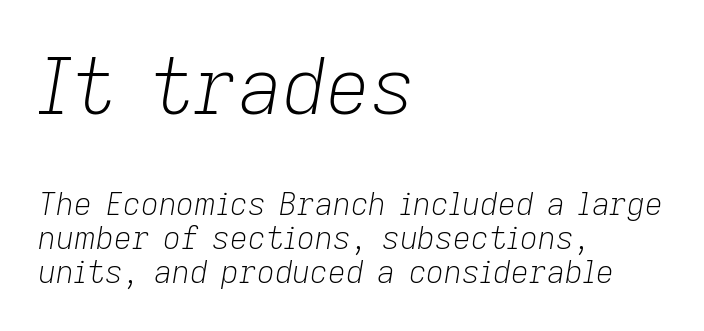
Q: Is the text bold? A: No.
Q: Is the text italic (slanted)? A: Yes, it leans right by about 9 degrees.
Q: Is the text underlined? A: No.
Q: How is the paragraph aligned? A: Left-aligned.
Q: Is the spacing between letters normal or unusually wide? A: Normal.
Q: Is the spacing between lines tight, normal or loose? A: Tight.
Q: Which block of text is set in a larger size, the first (top) or the second (bottom)? A: The first (top) one.
Q: Width (condensed, normal, or wide)? A: Normal.
Q: Stroke contrast? A: Low.
Q: x-height? A: Medium.
Q: Monospaced? A: No.
